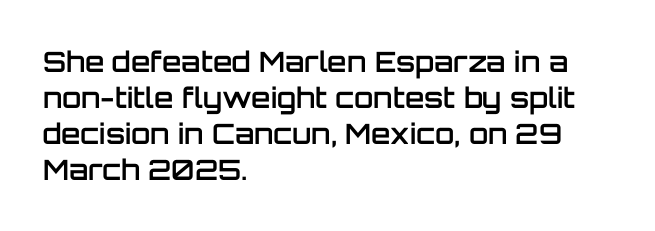
The image shows 28 px semibold sans-serif type, upright; set left-aligned, normal line spacing (1.29x), normal letter spacing, not underlined; low stroke contrast and a large x-height.
